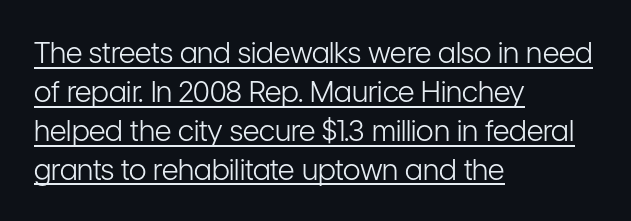
Q: Is the text bold? A: No.
Q: Is the text italic (slanted)? A: No, it is upright.
Q: Is the typeface a serif or a sans-serif typeface? A: Sans-serif.
Q: Is the text underlined? A: Yes.
Q: How is the paragraph aligned? A: Left-aligned.
Q: Is the spacing between letters normal or unusually wide? A: Normal.
Q: Is the spacing between lines tight, normal or loose? A: Normal.
Q: Width (condensed, normal, or wide)? A: Condensed.
Q: Stroke contrast? A: Low.
Q: x-height? A: Medium.
Q: Monospaced? A: No.
